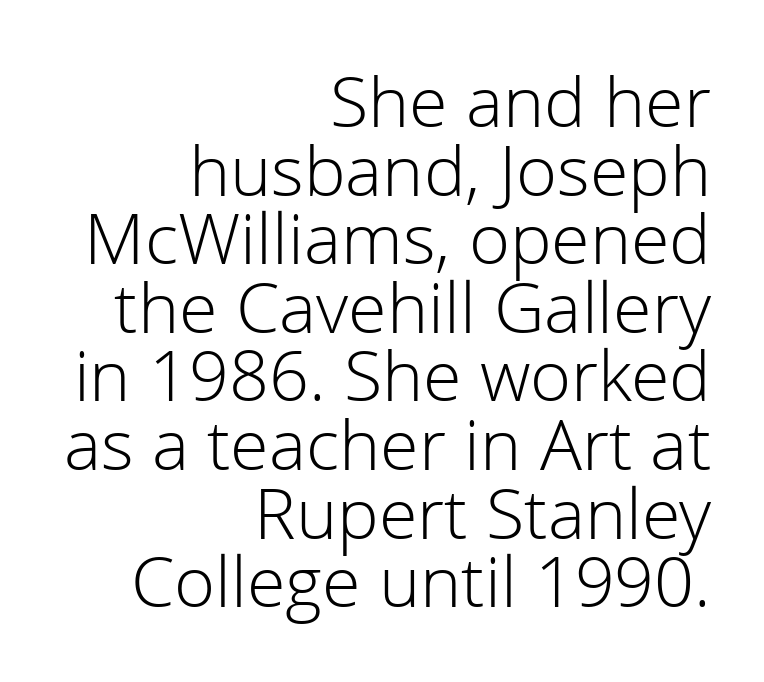
Honestly, the rows look squashed on top of each other. The letters advance in unequal steps, a hallmark of proportional type. Serif or sans? Sans — the stroke terminals are bare. Each row of text sits above clean, open space. A quiet, ordinary-to-light weight characterises the typeface. Designer's note — italics off, roman on.
